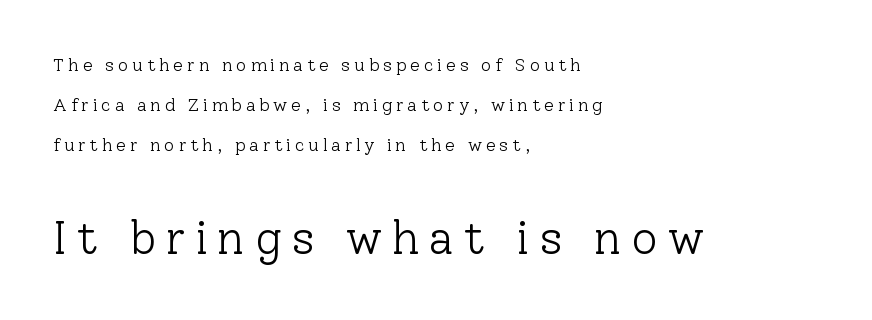
Q: Is the text bold? A: No.
Q: Is the text italic (slanted)? A: No, it is upright.
Q: Is the typeface a serif or a sans-serif typeface? A: Serif.
Q: Is the text underlined? A: No.
Q: How is the paragraph aligned? A: Left-aligned.
Q: Is the spacing between letters normal or unusually wide? A: Unusually wide.
Q: Is the spacing between lines tight, normal or loose? A: Loose.
Q: Which block of text is set in a larger size, the first (top) or the second (bottom)? A: The second (bottom) one.
Q: Width (condensed, normal, or wide)? A: Normal.
Q: Stroke contrast? A: Low.
Q: x-height? A: Medium.
Q: Monospaced? A: No.
